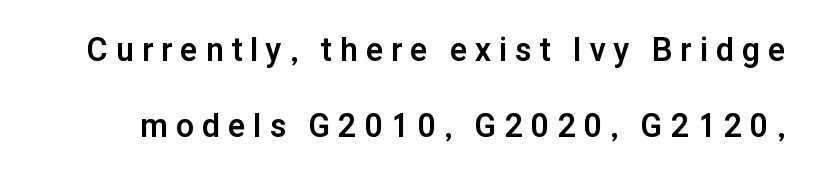
The image shows 32 px bold sans-serif type, upright; set loose line spacing (2.38x), unusually wide letter spacing (+0.26 em), not underlined; low stroke contrast and a medium x-height.
